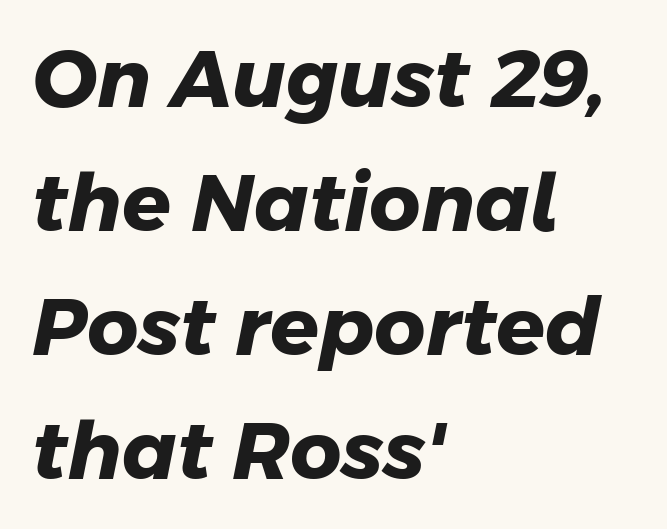
{"serif": "no", "bold": "yes", "weight": "heavy", "width": "normal", "stroke_contrast": "low", "x_height": "medium", "monospaced": "no", "underline": "no", "align": "left", "line_spacing": "normal", "line_spacing_ratio": 1.55, "letter_spacing": "normal", "letter_spacing_em": 0.0, "glyph_px": 80}
